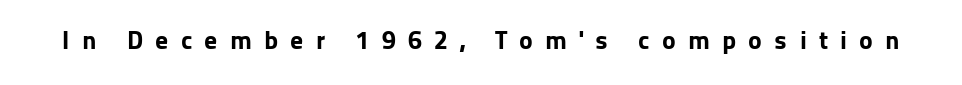
The image shows 26 px bold type, upright; set unusually wide letter spacing (+0.47 em), not underlined.
